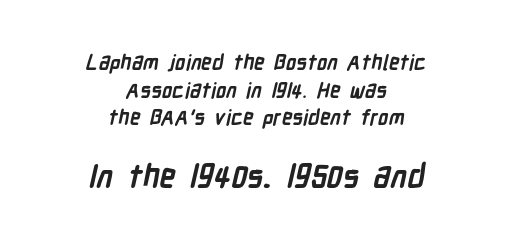
Q: Is the text bold? A: Yes.
Q: Is the typeface a serif or a sans-serif typeface? A: Sans-serif.
Q: Is the text underlined? A: No.
Q: How is the paragraph aligned? A: Centered.
Q: Is the spacing between letters normal or unusually wide? A: Normal.
Q: Is the spacing between lines tight, normal or loose? A: Normal.
Q: Which block of text is set in a larger size, the first (top) or the second (bottom)? A: The second (bottom) one.
Q: Width (condensed, normal, or wide)? A: Condensed.
Q: Stroke contrast? A: Low.
Q: x-height? A: Medium.
Q: Monospaced? A: No.
